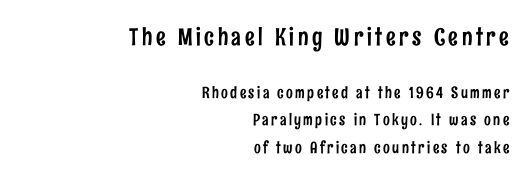
The passage shown begins with its larger block and ends with its smaller one. The space directly below the letters is spotless. Style check: upright. Visually the block forms a straight wall on the right and a jagged coastline on the left.
